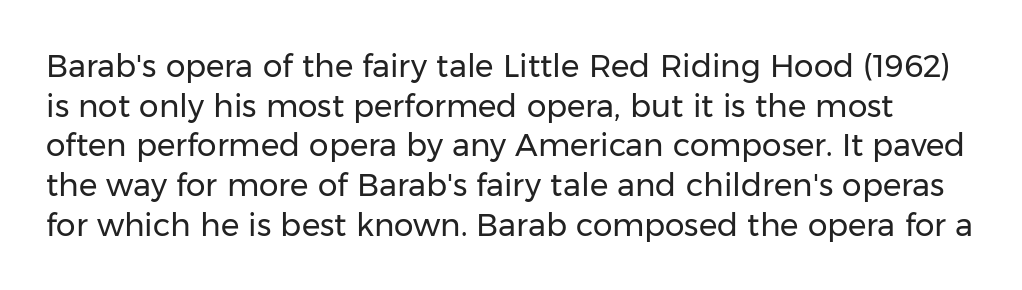
The image shows 31 px regular-weight sans-serif type, upright; set normal line spacing (1.28x), normal letter spacing, not underlined; low stroke contrast and a medium x-height.
